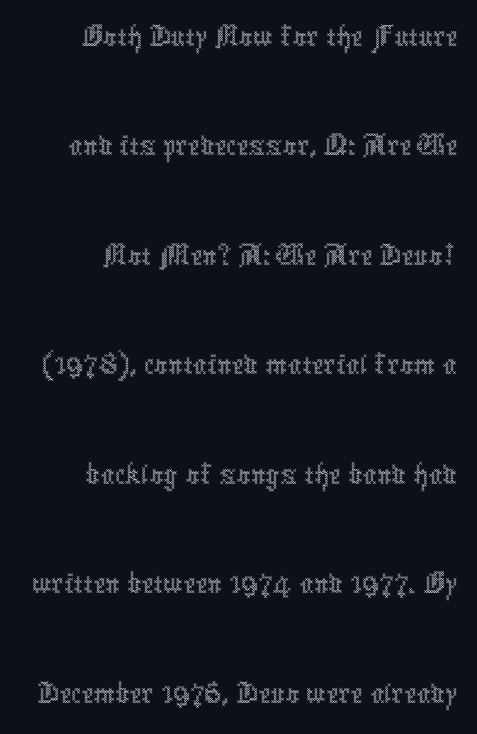
The lettering holds an erect, upright posture throughout. No word sits above an underline. The letterforms sit shoulder to shoulder at normal distance. These glyphs show unthickened strokes, regular width or finer.
